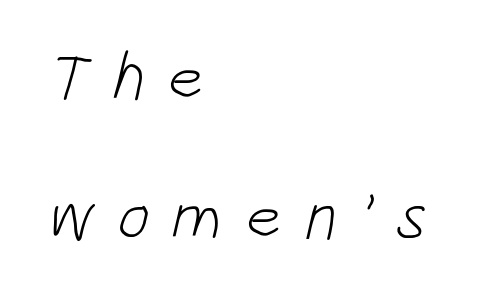
Q: Is the text bold? A: No.
Q: Is the typeface a serif or a sans-serif typeface? A: Sans-serif.
Q: Is the text underlined? A: No.
Q: How is the paragraph aligned? A: Left-aligned.
Q: Is the spacing between letters normal or unusually wide? A: Unusually wide.
Q: Is the spacing between lines tight, normal or loose? A: Loose.
Q: Width (condensed, normal, or wide)? A: Condensed.
Q: Stroke contrast? A: Low.
Q: x-height? A: Large.
Q: Monospaced? A: No.
